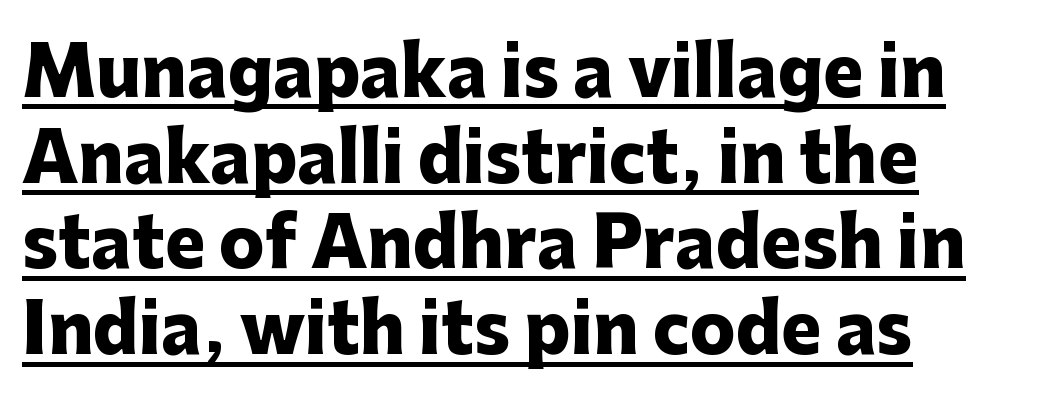
{"serif": "no", "italic": "no", "bold": "yes", "weight": "heavy", "width": "normal", "stroke_contrast": "low", "x_height": "medium", "monospaced": "no", "underline": "yes", "align": "left", "line_spacing": "normal", "line_spacing_ratio": 1.26, "letter_spacing": "normal", "letter_spacing_em": 0.0, "glyph_px": 68}
